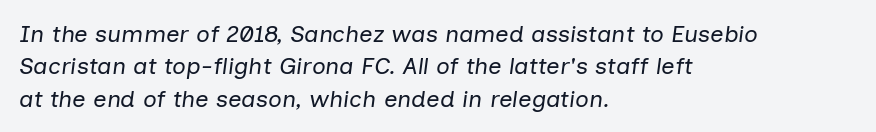
Italic? Definitely — the glyphs are oblique. This block has exactly the height ordinary leading produces. Letter spacing: default. One-word summary of the alignment: left. Unbolded letterforms with no extra heft. The words here are not underlined.
